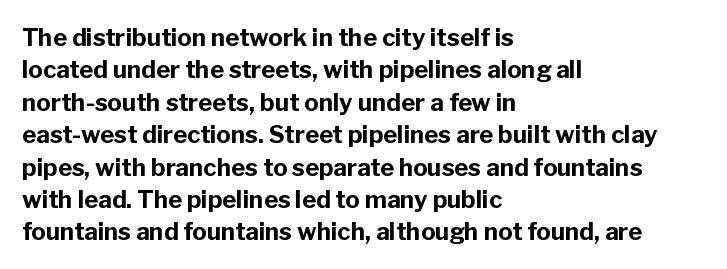
Whoever set this chose a conventional vertical rhythm. Emphasis by weight is at full strength: bold. The setting favours the left margin, as ordinary paragraphs usually do. Glance below the letters and you will spot only blank space. Rendered with straight, roman letterforms.
